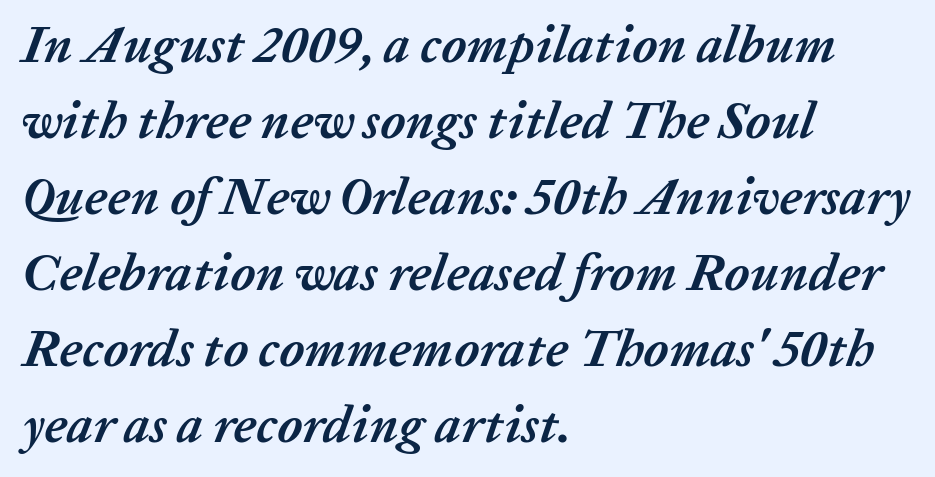
{"italic": "yes", "lean": "right", "slant_degrees": 20, "bold": "yes", "weight": "semibold", "width": "normal", "stroke_contrast": "low", "x_height": "medium", "monospaced": "no", "underline": "no", "align": "left", "line_spacing": "normal", "line_spacing_ratio": 1.46, "letter_spacing": "normal", "letter_spacing_em": 0.0, "glyph_px": 52}
